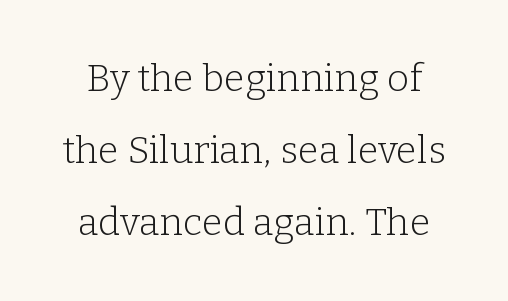
Q: Is the text bold? A: No.
Q: Is the text italic (slanted)? A: No, it is upright.
Q: Is the typeface a serif or a sans-serif typeface? A: Serif.
Q: Is the text underlined? A: No.
Q: Is the spacing between letters normal or unusually wide? A: Normal.
Q: Width (condensed, normal, or wide)? A: Normal.
Q: Stroke contrast? A: Low.
Q: x-height? A: Medium.
Q: Monospaced? A: No.
